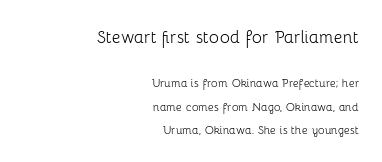
Between one letter and the next there's only the usual sliver of space. Is the type heavy? It reads as light-to-regular instead. The lines sit at an ordinary, default distance from one another. Ascenders rise straight up at ninety degrees.
